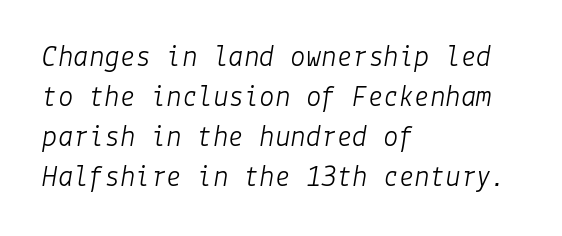
The image shows 31 px light type, italic (leaning right); set left-aligned, normal line spacing (1.29x), normal letter spacing, not underlined; low stroke contrast and a medium x-height.
